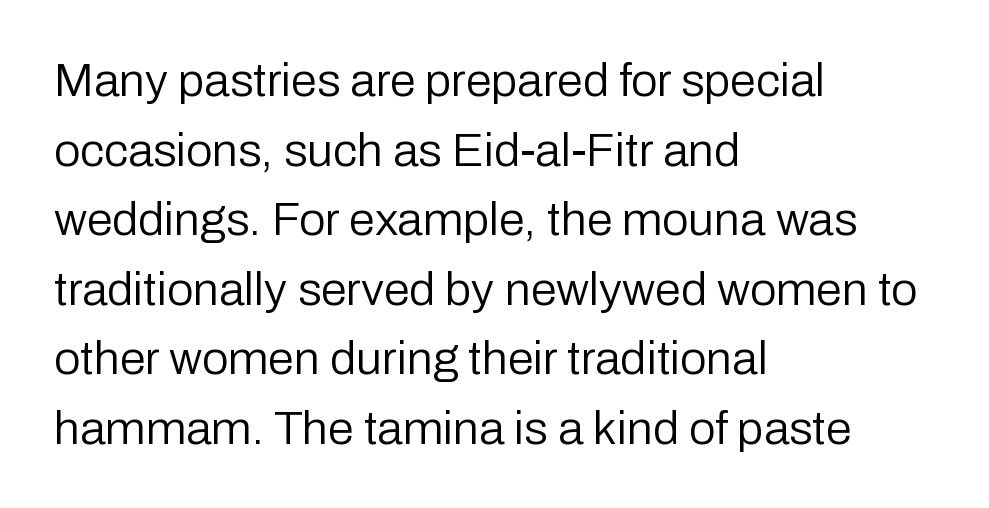
Examine the stroke ends and you'll find no serifs. The gap between lines stays unmarked. The font is comparable to plain body text, perhaps lighter. Varying glyph widths throughout — classic text-font behaviour. Left-aligned paragraph, ragged on the right.
